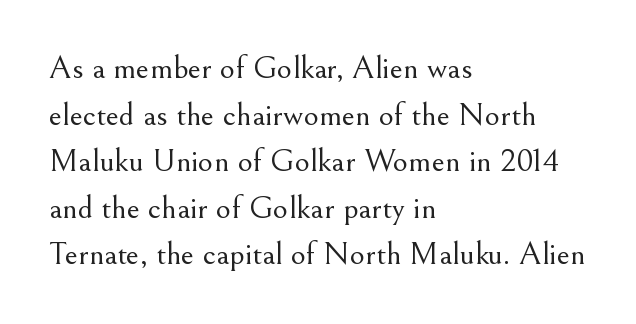
The image shows 33 px light serif type, upright; set left-aligned, normal line spacing (1.41x), normal letter spacing, not underlined; medium stroke contrast and a small x-height.
